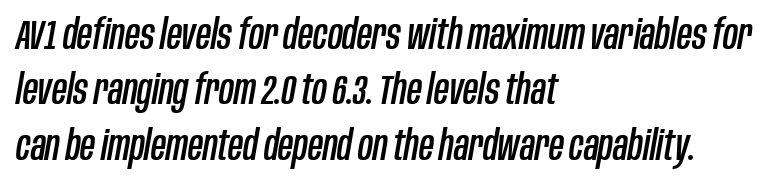
The image shows 41 px condensed type, italic (leaning right); set left-aligned, normal line spacing (1.35x), normal letter spacing, not underlined; low stroke contrast and a large x-height.
